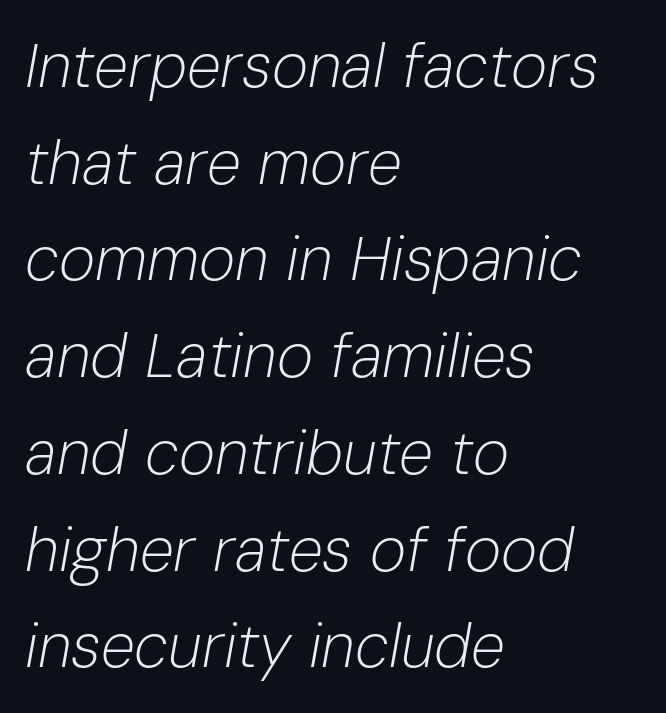
The image shows 62 px light type, italic (leaning right); set left-aligned, normal line spacing (1.56x), normal letter spacing, not underlined; low stroke contrast and a medium x-height.
